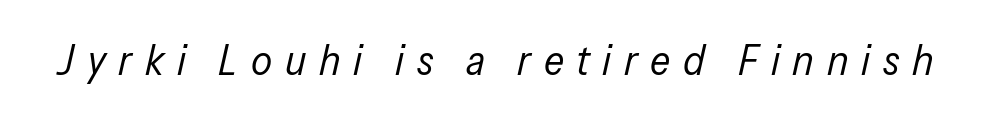
{"italic": "yes", "lean": "right", "slant_degrees": 13, "bold": "no", "weight": "regular", "width": "condensed", "stroke_contrast": "low", "x_height": "medium", "monospaced": "no", "underline": "no", "letter_spacing": "wide", "letter_spacing_em": 0.3, "glyph_px": 42}
